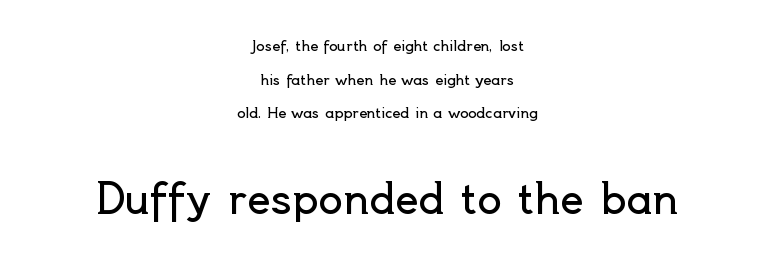
Q: Is the text bold? A: No.
Q: Is the text italic (slanted)? A: No, it is upright.
Q: Is the typeface a serif or a sans-serif typeface? A: Sans-serif.
Q: Is the text underlined? A: No.
Q: How is the paragraph aligned? A: Centered.
Q: Is the spacing between letters normal or unusually wide? A: Normal.
Q: Is the spacing between lines tight, normal or loose? A: Loose.
Q: Which block of text is set in a larger size, the first (top) or the second (bottom)? A: The second (bottom) one.
Q: Width (condensed, normal, or wide)? A: Normal.
Q: x-height? A: Small.
Q: Monospaced? A: No.
